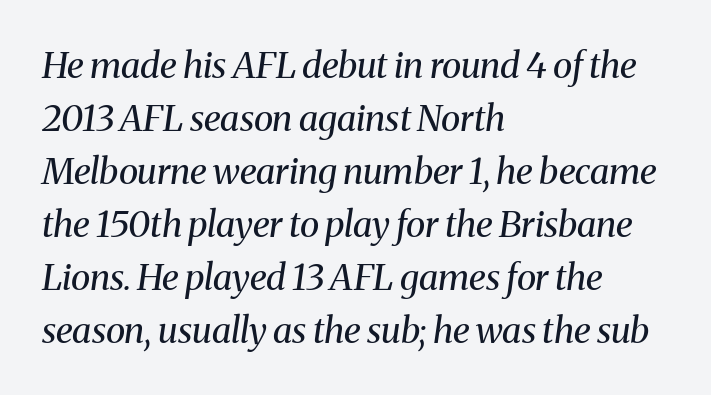
{"serif": "yes", "italic": "yes", "lean": "right", "slant_degrees": 8, "bold": "no", "weight": "regular", "width": "normal", "stroke_contrast": "medium", "x_height": "medium", "monospaced": "no", "underline": "no", "align": "left", "line_spacing": "normal", "line_spacing_ratio": 1.47, "letter_spacing": "normal", "letter_spacing_em": 0.0, "glyph_px": 36}
